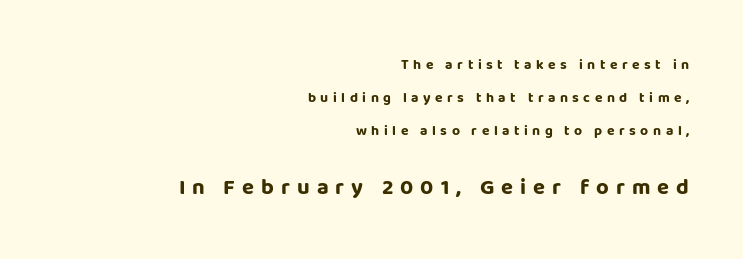
The paragraph shown leans on its right margin. A typesetter would call this heavily tracked-out type. Every character sits straight up, as roman type does. Each new line begins a long way beneath the previous one. Nobody drew a line under any word here. Set as a true bold cut, around the 700 mark.
